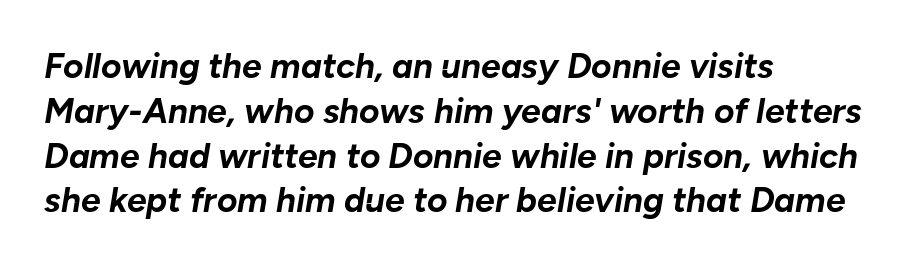
{"italic": "yes", "lean": "right", "slant_degrees": 10, "bold": "yes", "weight": "bold", "width": "normal", "stroke_contrast": "low", "x_height": "medium", "monospaced": "no", "underline": "no", "align": "left", "line_spacing": "normal", "line_spacing_ratio": 1.28, "letter_spacing": "normal", "letter_spacing_em": 0.0, "glyph_px": 35}
